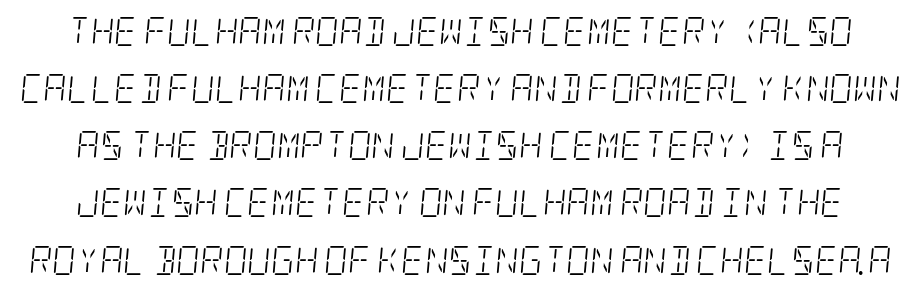
{"serif": "yes", "italic": "yes", "lean": "right", "slant_degrees": 5, "bold": "no", "weight": "light", "width": "condensed", "stroke_contrast": "low", "x_height": "large", "underline": "no", "line_spacing": "loose", "line_spacing_ratio": 1.97, "letter_spacing": "normal", "letter_spacing_em": 0.0, "glyph_px": 29}
